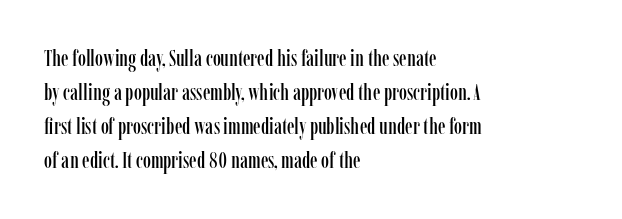
{"italic": "no", "underline": "no", "align": "left", "line_spacing": "normal", "line_spacing_ratio": 1.48, "letter_spacing": "normal", "letter_spacing_em": 0.0, "glyph_px": 23}
